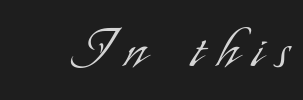
Heft: none added — not bold. This sample has the flowing, uneven cadence of proportional lettering. The line texture is sparse and dotted thanks to wide tracking. The type family on display is of the sans-serif kind. Any mark beneath the type? The region is blank.
